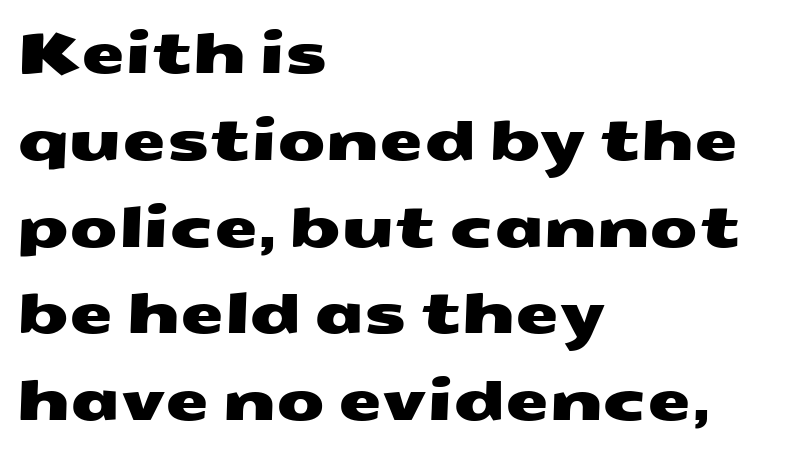
Q: Is the typeface a serif or a sans-serif typeface? A: Sans-serif.
Q: Is the text underlined? A: No.
Q: How is the paragraph aligned? A: Left-aligned.
Q: Is the spacing between letters normal or unusually wide? A: Normal.
Q: Is the spacing between lines tight, normal or loose? A: Normal.
Q: Width (condensed, normal, or wide)? A: Wide.
Q: Stroke contrast? A: Medium.
Q: x-height? A: Medium.
Q: Monospaced? A: No.
